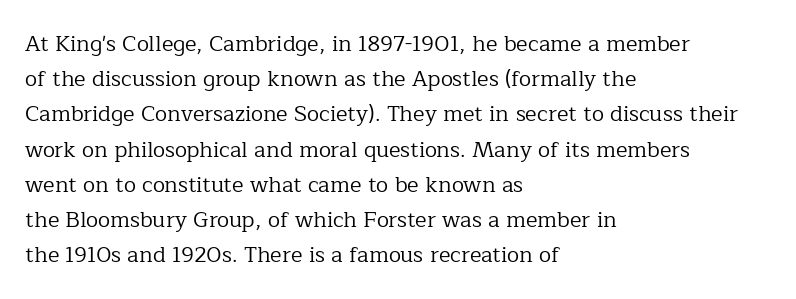
Q: Is the text bold? A: No.
Q: Is the text italic (slanted)? A: No, it is upright.
Q: Is the text underlined? A: No.
Q: How is the paragraph aligned? A: Left-aligned.
Q: Is the spacing between letters normal or unusually wide? A: Normal.
Q: Is the spacing between lines tight, normal or loose? A: Normal.
